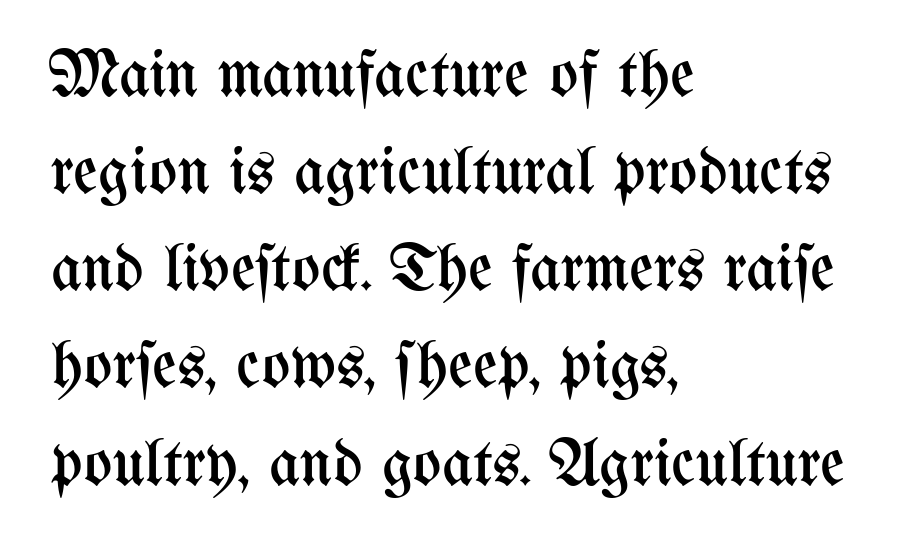
The image shows 67 px regular-weight, condensed type, upright; set left-aligned, normal line spacing (1.45x), normal letter spacing, not underlined; medium stroke contrast and a medium x-height.
